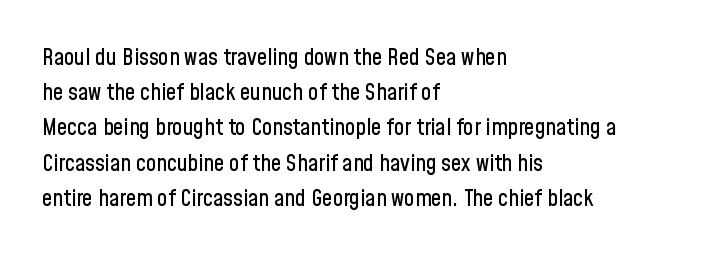
The image shows 23 px text type, upright; set left-aligned, normal line spacing (1.53x), normal letter spacing, not underlined.
